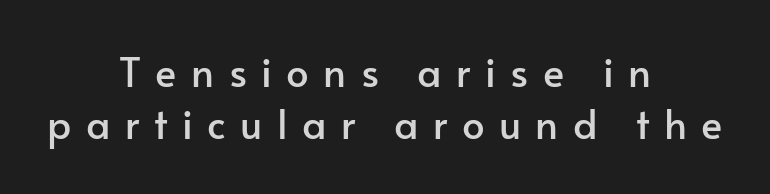
Q: Is the text italic (slanted)? A: No, it is upright.
Q: Is the typeface a serif or a sans-serif typeface? A: Sans-serif.
Q: Is the text underlined? A: No.
Q: How is the paragraph aligned? A: Centered.
Q: Is the spacing between letters normal or unusually wide? A: Unusually wide.
Q: Is the spacing between lines tight, normal or loose? A: Normal.
Q: Width (condensed, normal, or wide)? A: Normal.
Q: Stroke contrast? A: Low.
Q: x-height? A: Small.
Q: Monospaced? A: No.
